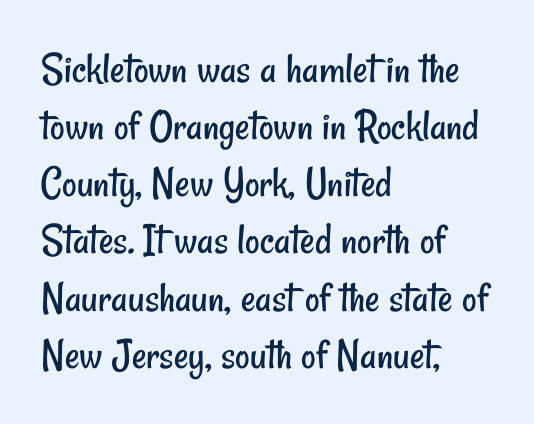
Observe the ordinary spacing: letters are neighbours, not strangers. The letters look calm and open, with moderate or lighter stems. The space beneath each line is pristine and unruled. Serif or sans? Sans — the stroke terminals are bare.
